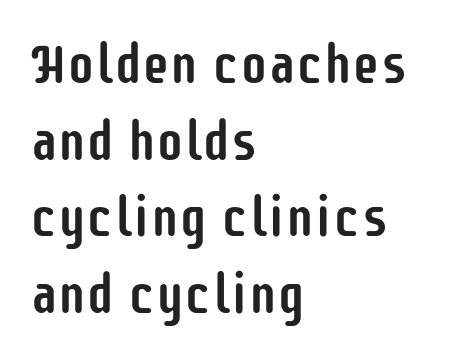
The image shows 56 px condensed sans-serif type, upright; set left-aligned, normal line spacing (1.37x), normal letter spacing, not underlined; low stroke contrast and a large x-height.
